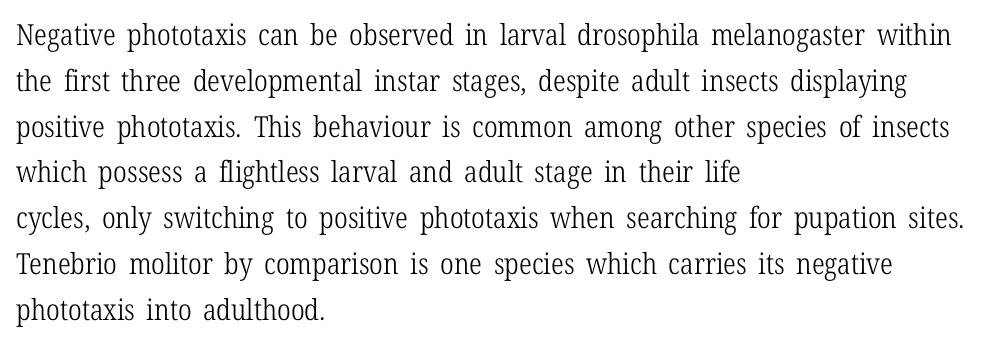
The image shows 29 px light, condensed serif type, upright; set left-aligned, normal line spacing (1.58x), normal letter spacing, not underlined; low stroke contrast and a medium x-height.
